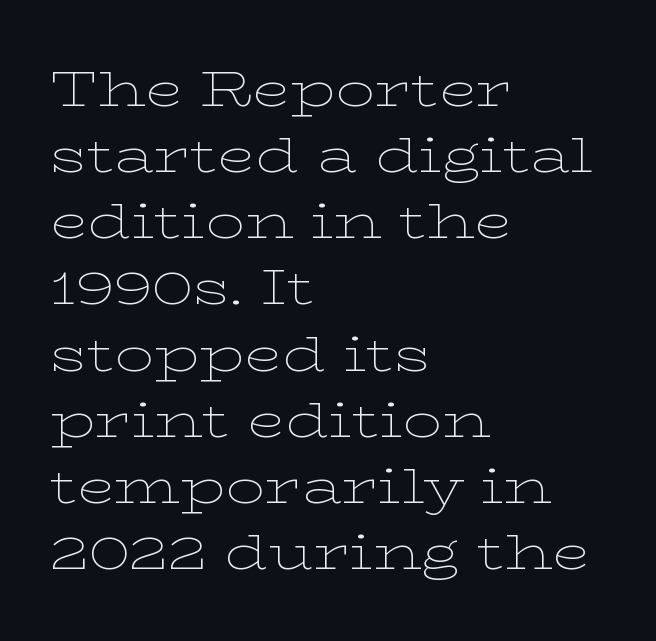
{"serif": "yes", "italic": "no", "bold": "no", "weight": "thin", "width": "wide", "stroke_contrast": "low", "x_height": "medium", "monospaced": "no", "underline": "no", "align": "left", "line_spacing": "normal", "line_spacing_ratio": 1.35, "letter_spacing": "normal", "letter_spacing_em": 0.0, "glyph_px": 49}
